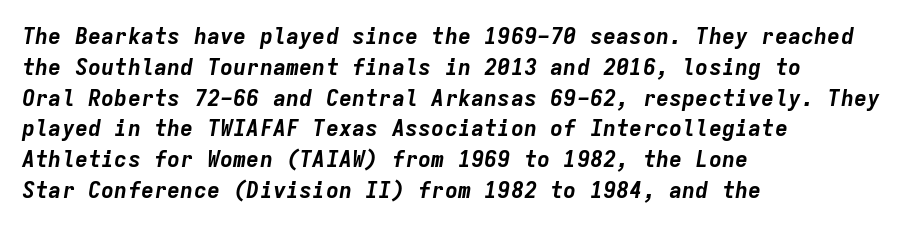
{"italic": "yes", "lean": "right", "slant_degrees": 9, "bold": "yes", "underline": "no", "align": "left", "line_spacing": "normal", "line_spacing_ratio": 1.4, "letter_spacing": "normal", "letter_spacing_em": 0.0, "glyph_px": 22}
